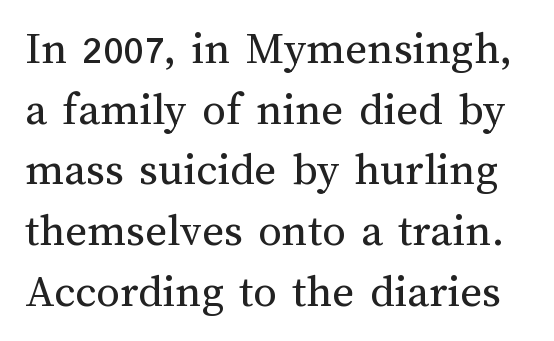
The image shows 47 px regular-weight type, upright; set normal line spacing (1.29x), normal letter spacing, not underlined; medium stroke contrast and a medium x-height.
